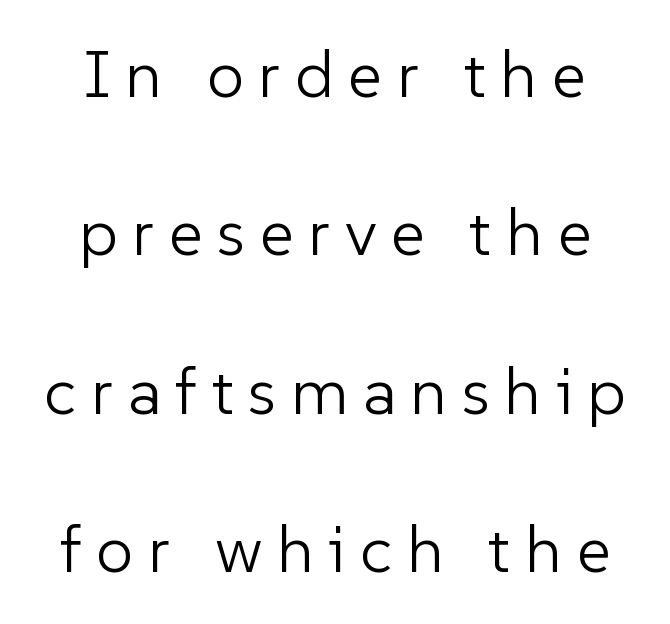
{"serif": "no", "italic": "no", "bold": "no", "weight": "light", "width": "normal", "stroke_contrast": "low", "x_height": "medium", "monospaced": "no", "underline": "no", "align": "center", "line_spacing": "loose", "line_spacing_ratio": 2.4, "letter_spacing": "wide", "letter_spacing_em": 0.22, "glyph_px": 66}
